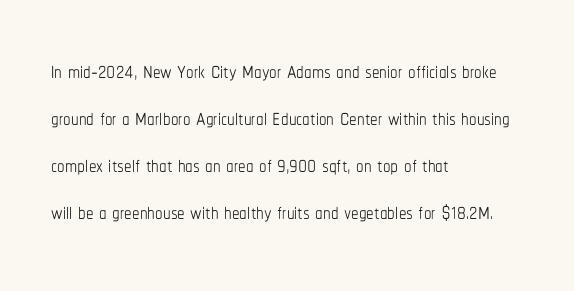
Q: Is the text bold? A: No.
Q: Is the text italic (slanted)? A: No, it is upright.
Q: Is the text underlined? A: No.
Q: How is the paragraph aligned? A: Left-aligned.
Q: Is the spacing between letters normal or unusually wide? A: Normal.
Q: Is the spacing between lines tight, normal or loose? A: Normal.
Q: Width (condensed, normal, or wide)? A: Condensed.
Q: Stroke contrast? A: Low.
Q: x-height? A: Medium.
Q: Monospaced? A: No.
